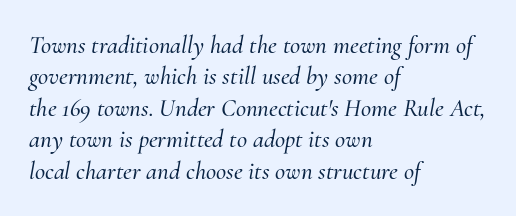
The image shows 25 px text type, italic (leaning right); set left-aligned, normal line spacing (1.26x), normal letter spacing, not underlined.
